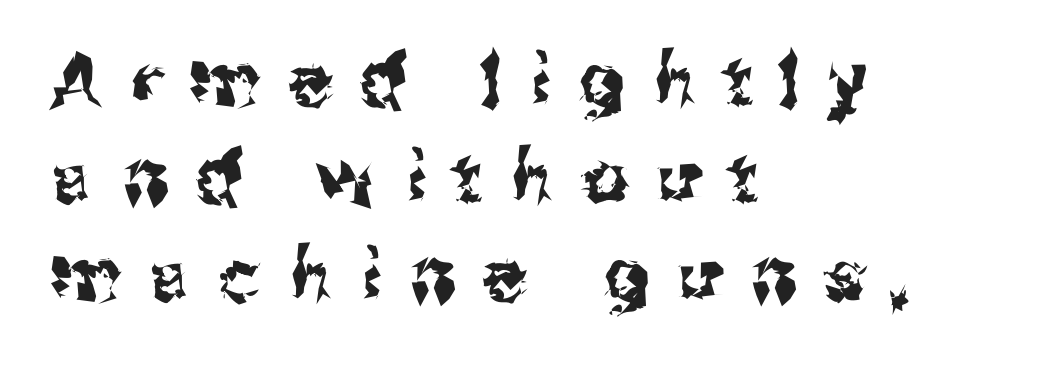
Q: Is the text italic (slanted)? A: No, it is upright.
Q: Is the typeface a serif or a sans-serif typeface? A: Sans-serif.
Q: Is the text underlined? A: No.
Q: How is the paragraph aligned? A: Left-aligned.
Q: Is the spacing between letters normal or unusually wide? A: Unusually wide.
Q: Is the spacing between lines tight, normal or loose? A: Normal.
Q: Width (condensed, normal, or wide)? A: Normal.
Q: Stroke contrast? A: Medium.
Q: x-height? A: Medium.
Q: Monospaced? A: No.
